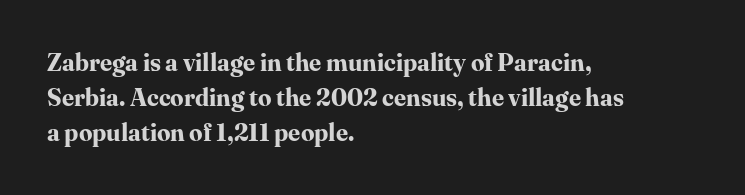
Nope, not italic — everything's standing straight. The passage shown has conventional tracking throughout. Bold? Absolutely — the strokes are thick and heavy. If you drew a ruler down the left edge, every line would touch it. The gap between lines stays unmarked. Horizontal bands of white between lines are of average thickness.
